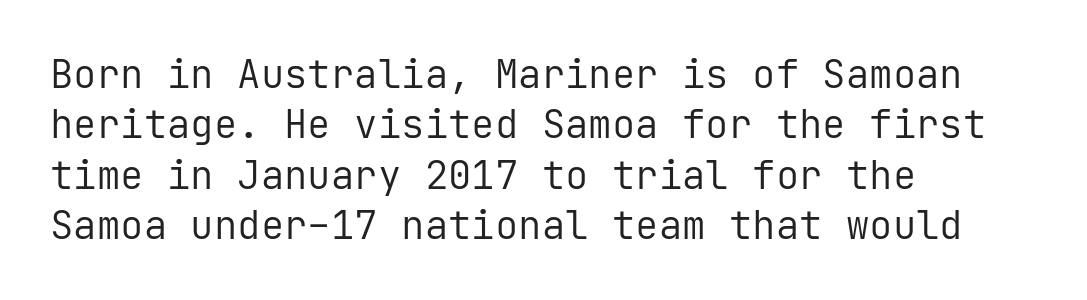
Look at the bottom of the vertical strokes: they stop flat, with no serifs. Lines of text with bare space underneath. Vertical strokes here are truly vertical. These lines are rendered in a fixed-pitch font. The letterforms sit shoulder to shoulder at normal distance.
